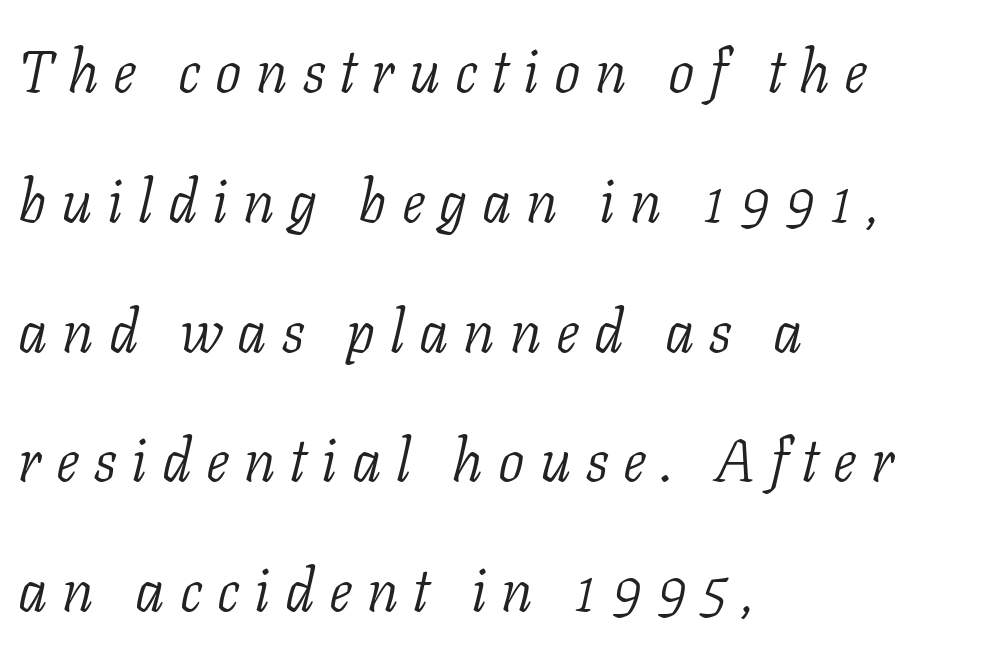
Q: Is the text bold? A: No.
Q: Is the text italic (slanted)? A: Yes, it leans right by about 11 degrees.
Q: Is the typeface a serif or a sans-serif typeface? A: Serif.
Q: Is the text underlined? A: No.
Q: How is the paragraph aligned? A: Left-aligned.
Q: Is the spacing between letters normal or unusually wide? A: Unusually wide.
Q: Is the spacing between lines tight, normal or loose? A: Loose.
Q: Width (condensed, normal, or wide)? A: Normal.
Q: Stroke contrast? A: Low.
Q: x-height? A: Medium.
Q: Monospaced? A: No.
